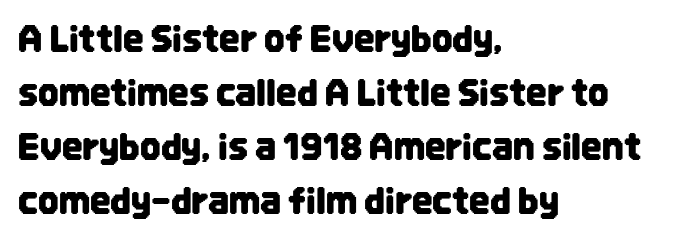
The rendering keeps characters at their native spacing. The passage shown stacks its lines at a standard gap. The passage shown is typed in a proportional face where columns would drift. The glyphs are unaccompanied by any horizontal stroke below them. The rendering shows plain stroke endings on the letterforms — a sans-serif design. Compared with a centered layout, this one pins lines to the left instead.
